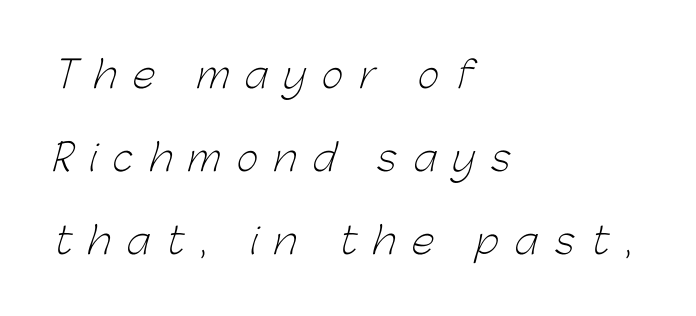
{"serif": "no", "bold": "no", "weight": "light", "width": "normal", "stroke_contrast": "low", "x_height": "medium", "monospaced": "no", "underline": "no", "align": "left", "line_spacing": "loose", "line_spacing_ratio": 2.25, "letter_spacing": "wide", "letter_spacing_em": 0.44, "glyph_px": 37}
